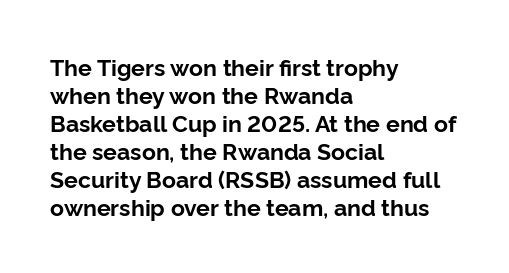
{"italic": "no", "bold": "yes", "underline": "no", "align": "left", "line_spacing_ratio": 1.22, "letter_spacing": "normal", "letter_spacing_em": 0.0, "glyph_px": 23}
